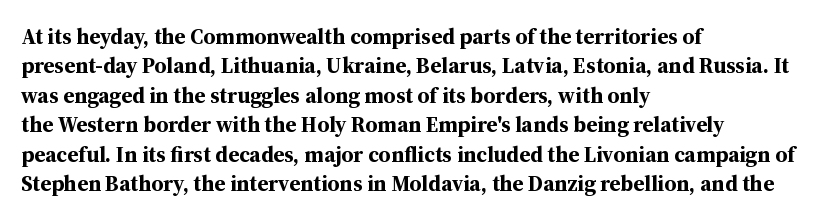
The image shows 22 px bold type, upright; set left-aligned, normal line spacing (1.34x), normal letter spacing, not underlined.
